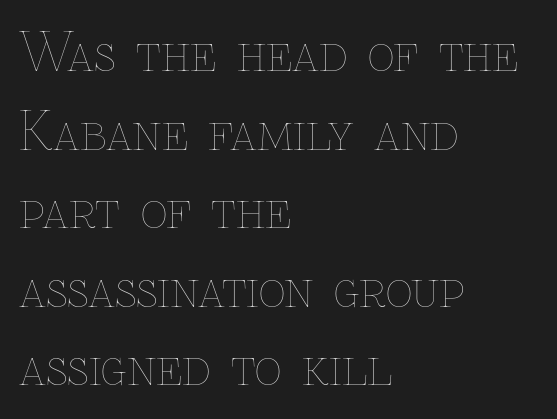
{"italic": "no", "bold": "no", "weight": "thin", "width": "normal", "stroke_contrast": "low", "x_height": "medium", "monospaced": "no", "underline": "no", "align": "left", "line_spacing": "normal", "line_spacing_ratio": 1.51, "letter_spacing": "normal", "letter_spacing_em": 0.0, "glyph_px": 52}
